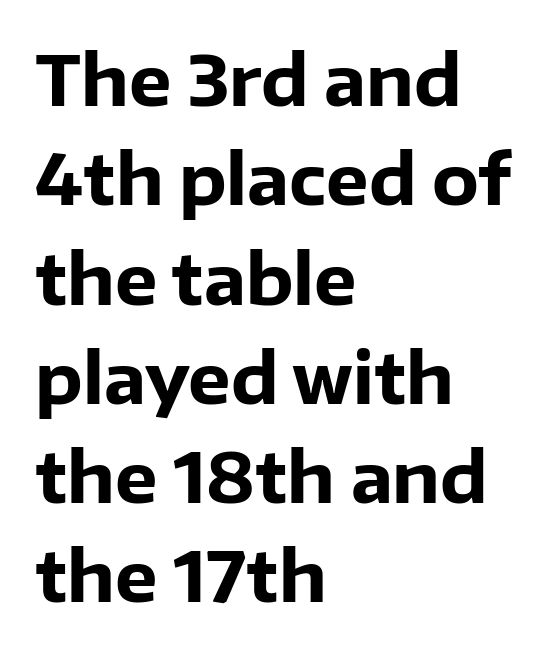
The image shows 68 px heavy sans-serif type, upright; set left-aligned, normal line spacing (1.46x), normal letter spacing, not underlined; low stroke contrast and a medium x-height.
